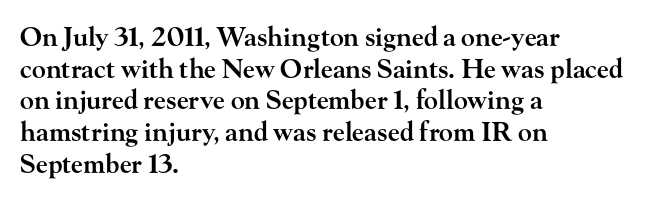
The image shows 26 px text type, upright; set left-aligned, line spacing 1.22x, normal letter spacing, not underlined.
